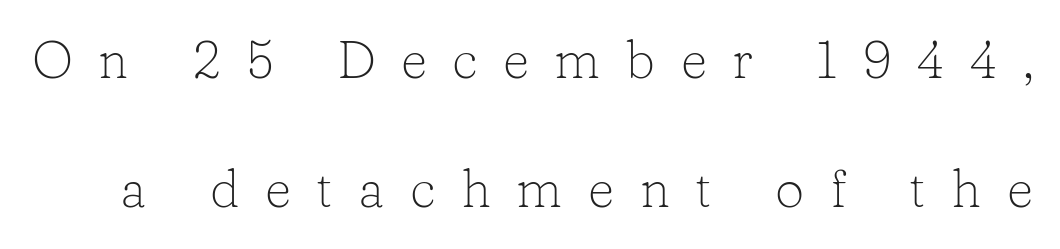
Q: Is the text bold? A: No.
Q: Is the text italic (slanted)? A: No, it is upright.
Q: Is the typeface a serif or a sans-serif typeface? A: Serif.
Q: Is the text underlined? A: No.
Q: Is the spacing between letters normal or unusually wide? A: Unusually wide.
Q: Is the spacing between lines tight, normal or loose? A: Loose.
Q: Width (condensed, normal, or wide)? A: Normal.
Q: Stroke contrast? A: Low.
Q: x-height? A: Medium.
Q: Monospaced? A: No.
